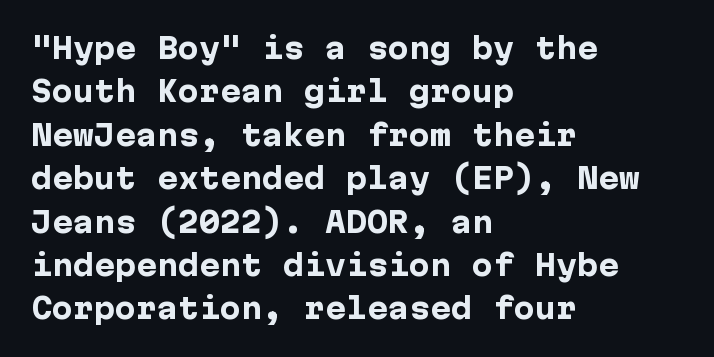
{"serif": "no", "italic": "no", "bold": "yes", "weight": "heavy", "width": "normal", "stroke_contrast": "low", "x_height": "medium", "underline": "no", "align": "left", "line_spacing": "normal", "line_spacing_ratio": 1.55, "letter_spacing": "normal", "letter_spacing_em": 0.0, "glyph_px": 28}
